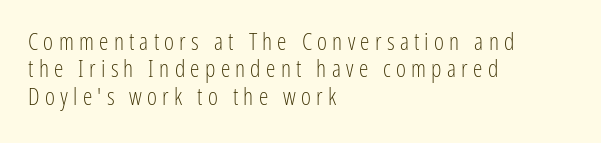
{"italic": "no", "bold": "no", "underline": "no", "align": "left", "line_spacing": "tight", "line_spacing_ratio": 1.14, "letter_spacing": "wide", "letter_spacing_em": 0.22, "glyph_px": 24}
